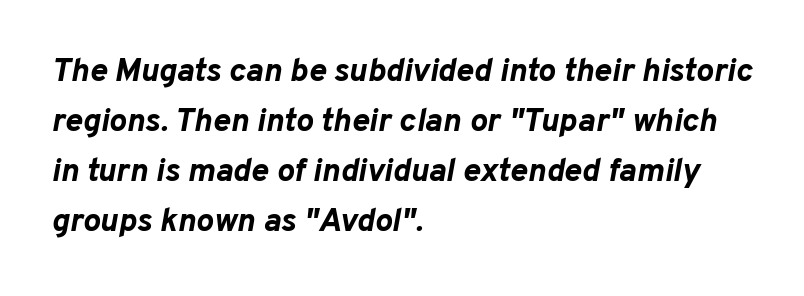
Here the designer chose a conventional face with non-uniform glyph widths. Honestly, there is no underline to notice here at all. Tall strokes in this sample are angled rather than plumb. Here the glyphs are tracked normally, forming tight word shapes. What weight is shown? A full bold with thick strokes.
